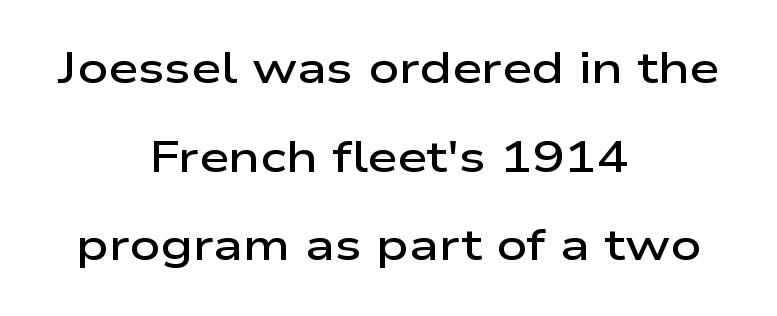
Q: Is the text bold? A: Semi-bold.
Q: Is the text italic (slanted)? A: No, it is upright.
Q: Is the typeface a serif or a sans-serif typeface? A: Sans-serif.
Q: Is the text underlined? A: No.
Q: How is the paragraph aligned? A: Centered.
Q: Is the spacing between letters normal or unusually wide? A: Normal.
Q: Is the spacing between lines tight, normal or loose? A: Loose.
Q: Width (condensed, normal, or wide)? A: Wide.
Q: Stroke contrast? A: Low.
Q: x-height? A: Medium.
Q: Monospaced? A: No.
